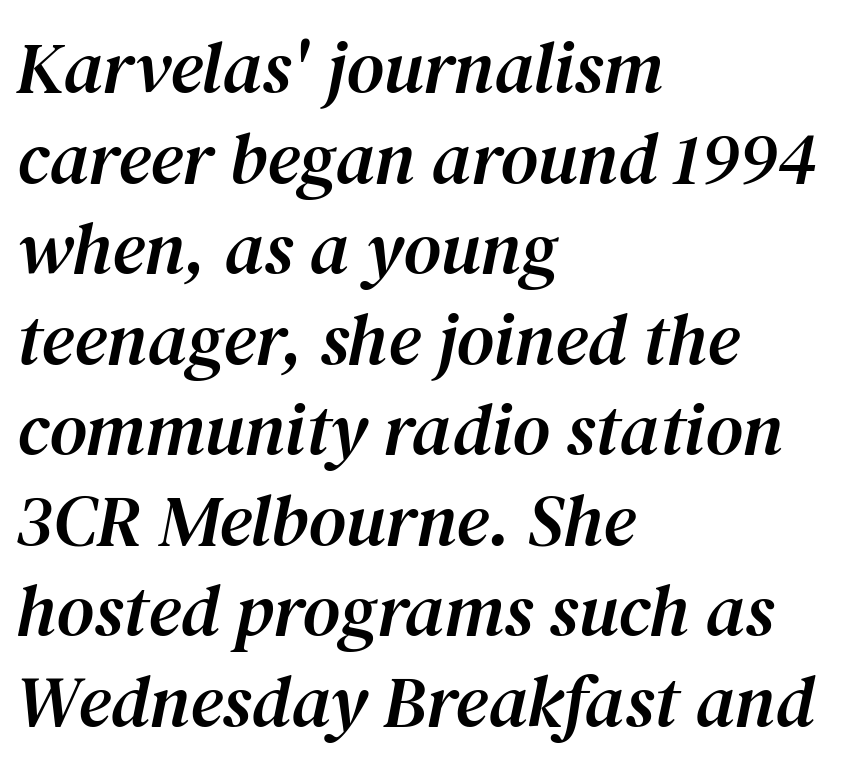
{"serif": "yes", "italic": "yes", "lean": "right", "slant_degrees": 12, "width": "normal", "stroke_contrast": "medium", "x_height": "medium", "monospaced": "no", "underline": "no", "align": "left", "line_spacing_ratio": 1.24, "letter_spacing": "normal", "letter_spacing_em": 0.0, "glyph_px": 73}
